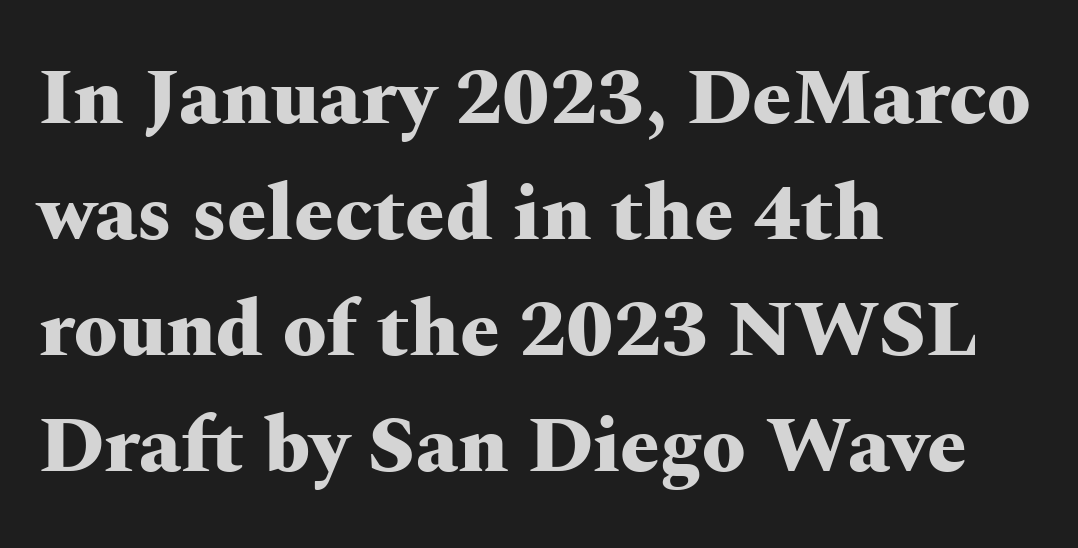
The image shows 79 px heavy, wide serif type, upright; set left-aligned, normal line spacing (1.47x), normal letter spacing, not underlined; medium stroke contrast and a medium x-height.
